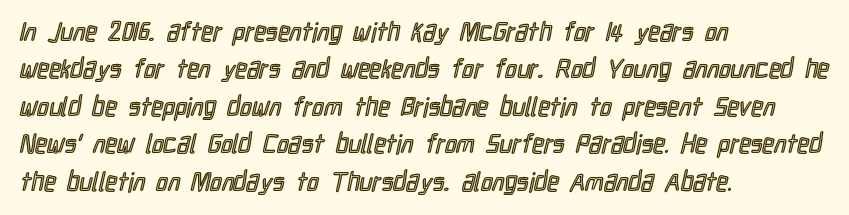
A typesetter would call this zero additional tracking. The string is rendered with underlining switched off. Reading down the block, your eye returns to a fixed left position each line. The lines sit at an ordinary, default distance from one another.
